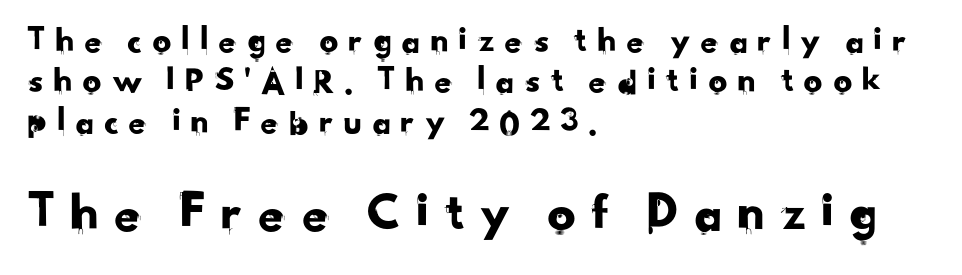
Q: Is the typeface a serif or a sans-serif typeface? A: Sans-serif.
Q: Is the text underlined? A: No.
Q: How is the paragraph aligned? A: Left-aligned.
Q: Is the spacing between letters normal or unusually wide? A: Unusually wide.
Q: Is the spacing between lines tight, normal or loose? A: Tight.
Q: Which block of text is set in a larger size, the first (top) or the second (bottom)? A: The second (bottom) one.
Q: Width (condensed, normal, or wide)? A: Normal.
Q: Stroke contrast? A: Low.
Q: x-height? A: Small.
Q: Monospaced? A: No.
